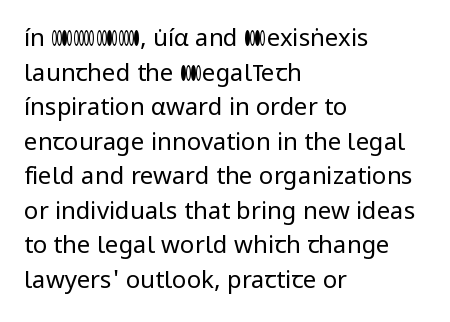
The image shows 24 px text type, upright; set left-aligned, normal line spacing (1.44x), normal letter spacing, not underlined.
